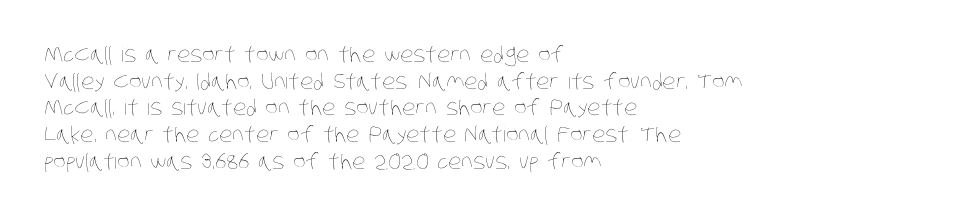
These lines are set flush left with a ragged right edge. How are the letters spaced? Ordinarily, with no added tracking. Each stroke keeps to a modest, everyday thickness or less. The line-height multiplier appears to be the usual default. Descender tails drop into unmarked territory.
